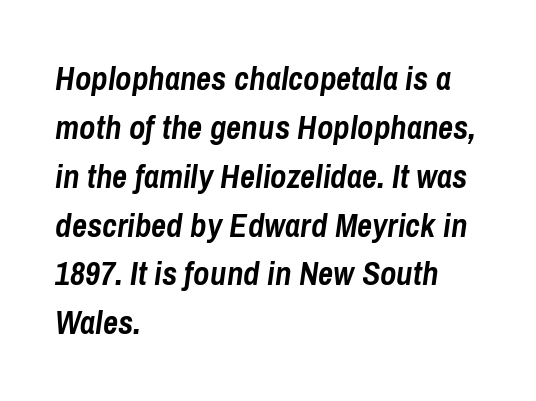
The face used here is proportionally spaced, like ordinary book or web type. Spacing between characters is what you'd get straight out of the box. Slant detected: the letters are inclined. Each new line begins a customary step beneath the previous one. The rag falls on the right side of this text block.
